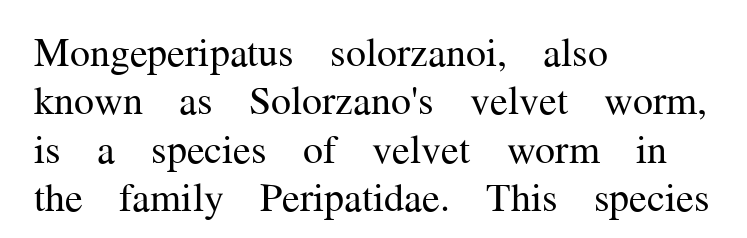
{"serif": "yes", "italic": "no", "bold": "no", "weight": "regular", "width": "normal", "stroke_contrast": "medium", "x_height": "medium", "monospaced": "no", "underline": "no", "align": "left", "line_spacing_ratio": 1.21, "letter_spacing": "normal", "letter_spacing_em": 0.0, "glyph_px": 40}
